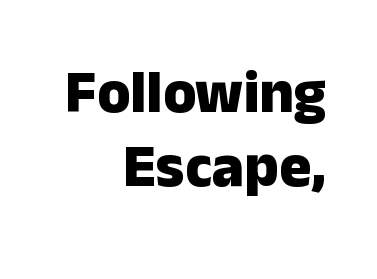
Look at the stroke-to-counter ratio: heavy, a bold. Short and long lines alike share a common ending point at right. How are the letters spaced? Ordinarily, with no added tracking. The letters carry no serifs — their stems end cleanly without finishing strokes.
